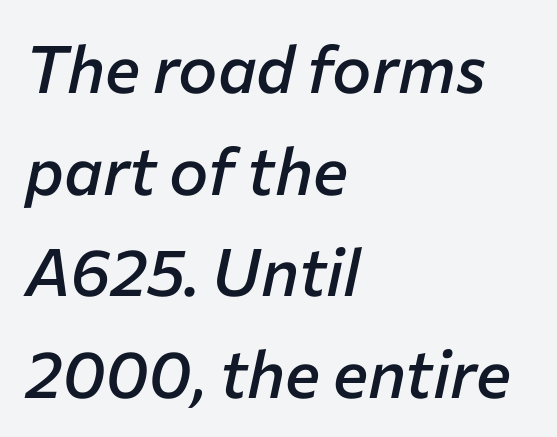
{"italic": "yes", "lean": "right", "slant_degrees": 12, "bold": "semi", "weight": "semibold", "width": "normal", "stroke_contrast": "low", "x_height": "medium", "monospaced": "no", "underline": "no", "align": "left", "line_spacing": "normal", "line_spacing_ratio": 1.54, "letter_spacing": "normal", "letter_spacing_em": 0.0, "glyph_px": 66}
